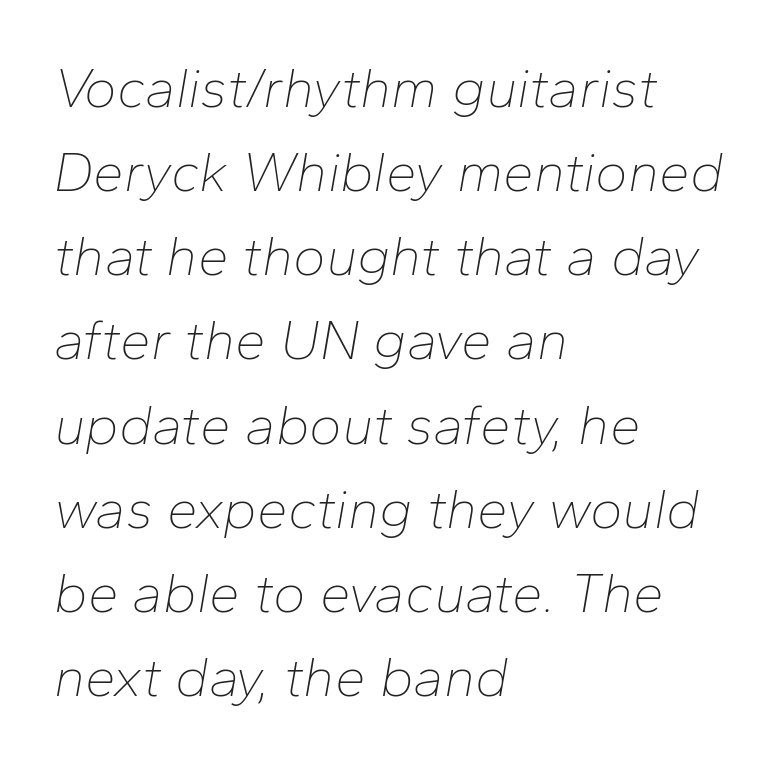
The image shows 55 px thin type, italic (leaning right); set left-aligned, normal line spacing (1.53x), normal letter spacing, not underlined; low stroke contrast and a medium x-height.
